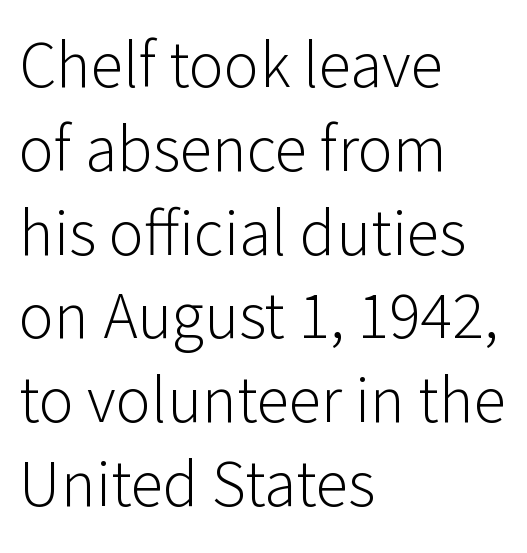
Italic: no, the glyphs are upright roman. Observe the absence of serifs on each vertical stroke in this sample. The line texture is even and compact thanks to regular tracking. Successive baselines arrive at the customary interval. The compositor pushed each line to the left boundary.
